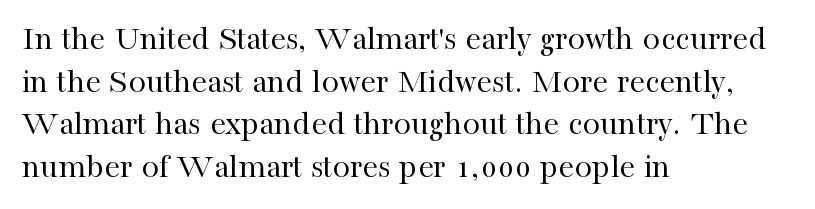
The face used here is proportionally spaced, like ordinary book or web type. Is this a heavy cut? Hardly; it is regular or lighter. The rendering anchors every line to the left-hand side. Italic? Not at all — the glyphs are vertical. Rule under the text: the space is simply empty. A typesetter would label this face a serif.
